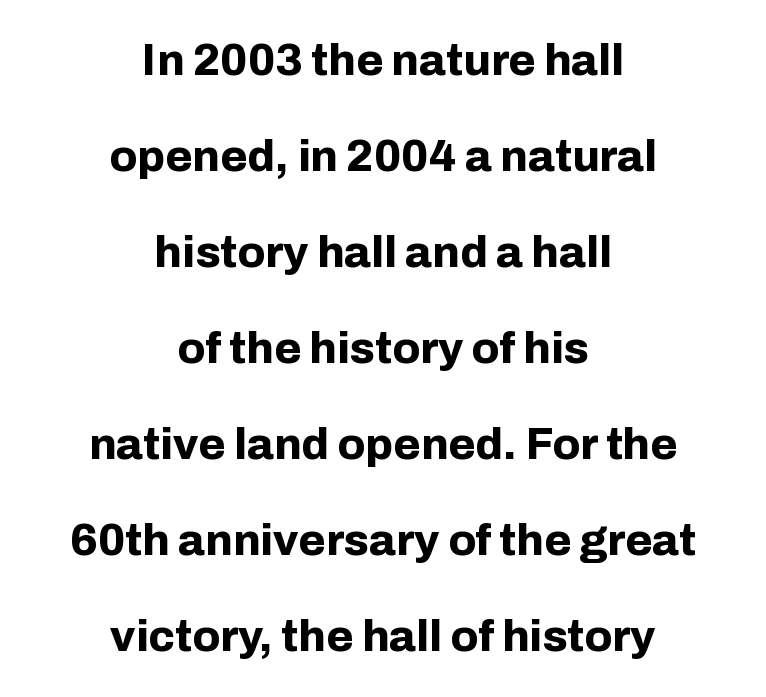
The image shows 44 px bold sans-serif type, upright; set centered, loose line spacing (2.18x), normal letter spacing, not underlined; low stroke contrast and a medium x-height.
